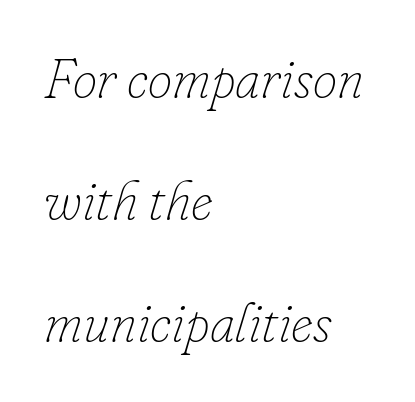
{"italic": "yes", "lean": "right", "slant_degrees": 16, "bold": "no", "weight": "thin", "width": "normal", "stroke_contrast": "low", "x_height": "small", "monospaced": "no", "underline": "no", "align": "left", "line_spacing": "loose", "line_spacing_ratio": 2.22, "letter_spacing": "normal", "letter_spacing_em": 0.0, "glyph_px": 55}
